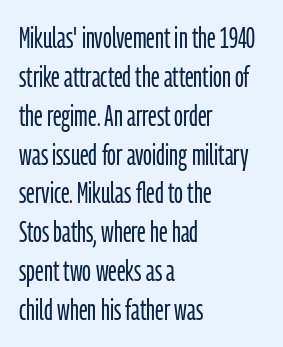
The image shows 29 px light, condensed sans-serif type, upright; set left-aligned, normal line spacing (1.34x), normal letter spacing, not underlined; low stroke contrast and a medium x-height.
